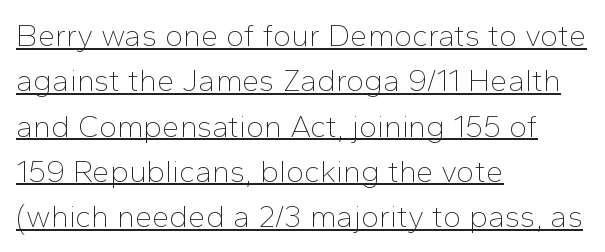
Q: Is the text bold? A: No.
Q: Is the text italic (slanted)? A: No, it is upright.
Q: Is the typeface a serif or a sans-serif typeface? A: Sans-serif.
Q: Is the text underlined? A: Yes.
Q: How is the paragraph aligned? A: Left-aligned.
Q: Is the spacing between letters normal or unusually wide? A: Normal.
Q: Is the spacing between lines tight, normal or loose? A: Normal.
Q: Width (condensed, normal, or wide)? A: Normal.
Q: Stroke contrast? A: Low.
Q: x-height? A: Medium.
Q: Monospaced? A: No.
